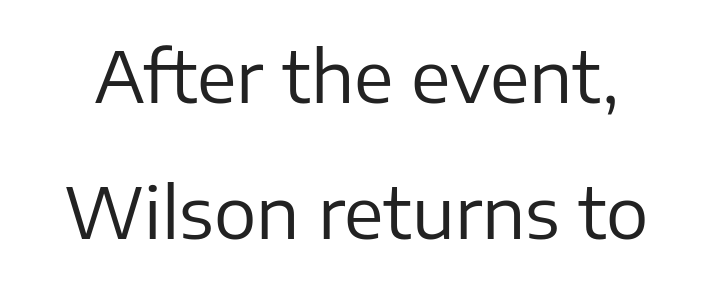
Q: Is the text bold? A: No.
Q: Is the text italic (slanted)? A: No, it is upright.
Q: Is the typeface a serif or a sans-serif typeface? A: Sans-serif.
Q: Is the text underlined? A: No.
Q: Is the spacing between letters normal or unusually wide? A: Normal.
Q: Is the spacing between lines tight, normal or loose? A: Loose.
Q: Width (condensed, normal, or wide)? A: Normal.
Q: Stroke contrast? A: Low.
Q: x-height? A: Medium.
Q: Monospaced? A: No.
